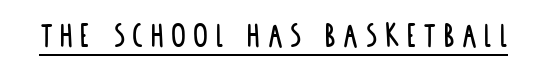
The image shows 37 px condensed sans-serif type, upright; set unusually wide letter spacing (+0.2 em), underlined; low stroke contrast and a large x-height.
